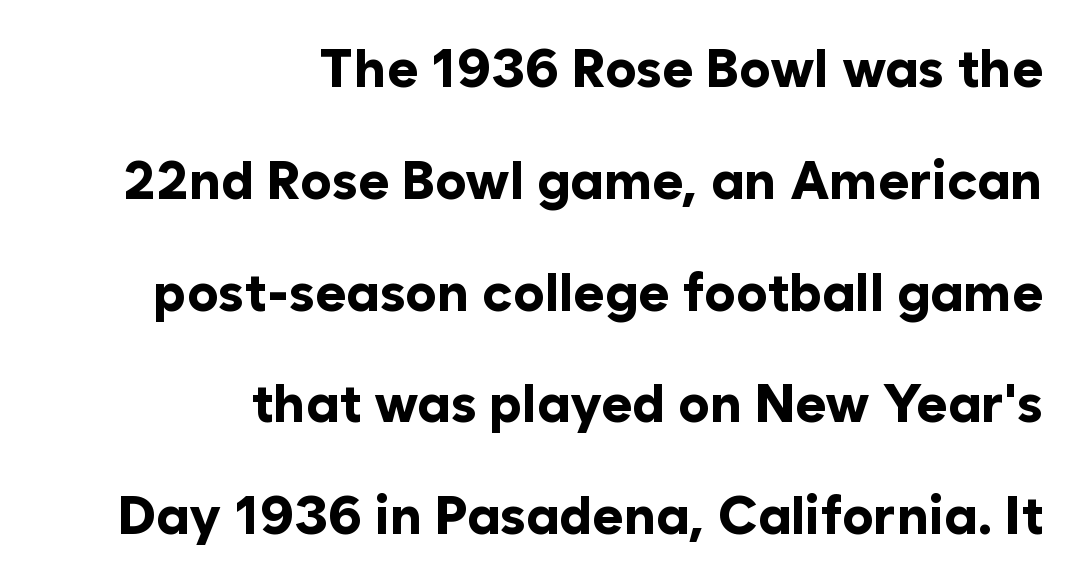
Q: Is the text bold? A: Yes.
Q: Is the text italic (slanted)? A: No, it is upright.
Q: Is the typeface a serif or a sans-serif typeface? A: Sans-serif.
Q: Is the text underlined? A: No.
Q: How is the paragraph aligned? A: Right-aligned.
Q: Is the spacing between letters normal or unusually wide? A: Normal.
Q: Is the spacing between lines tight, normal or loose? A: Loose.
Q: Width (condensed, normal, or wide)? A: Normal.
Q: Stroke contrast? A: Low.
Q: x-height? A: Medium.
Q: Monospaced? A: No.
